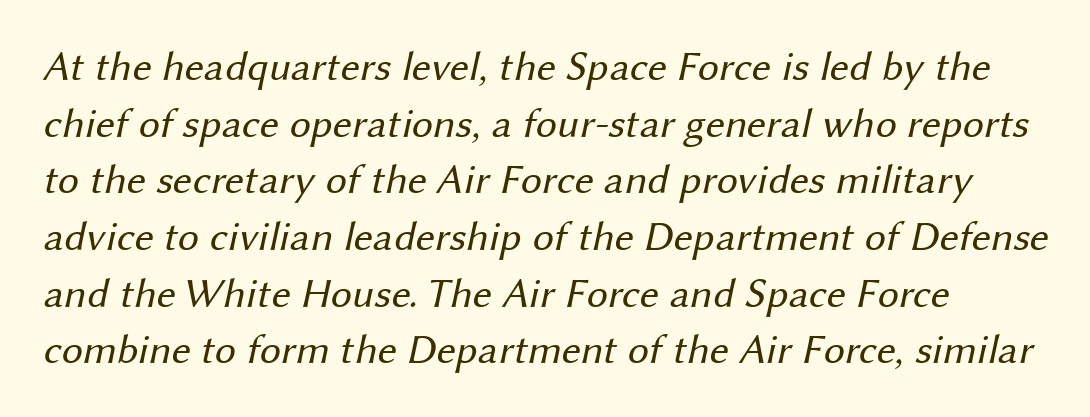
Q: Is the text bold? A: No.
Q: Is the typeface a serif or a sans-serif typeface? A: Sans-serif.
Q: Is the text underlined? A: No.
Q: Is the spacing between letters normal or unusually wide? A: Normal.
Q: Is the spacing between lines tight, normal or loose? A: Normal.
Q: Width (condensed, normal, or wide)? A: Normal.
Q: Stroke contrast? A: Medium.
Q: x-height? A: Medium.
Q: Monospaced? A: No.
